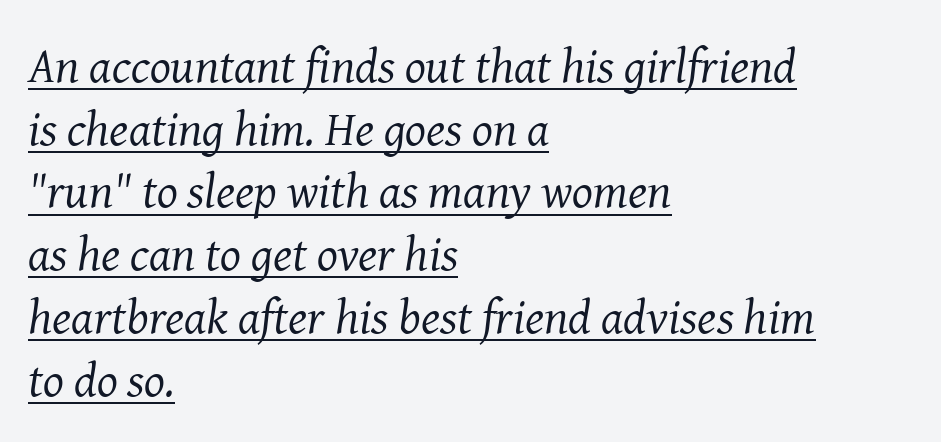
Q: Is the text bold? A: No.
Q: Is the text italic (slanted)? A: Yes, it leans right by about 8 degrees.
Q: Is the typeface a serif or a sans-serif typeface? A: Serif.
Q: Is the text underlined? A: Yes.
Q: How is the paragraph aligned? A: Left-aligned.
Q: Is the spacing between letters normal or unusually wide? A: Normal.
Q: Is the spacing between lines tight, normal or loose? A: Normal.
Q: Width (condensed, normal, or wide)? A: Normal.
Q: Stroke contrast? A: Medium.
Q: x-height? A: Medium.
Q: Monospaced? A: No.
